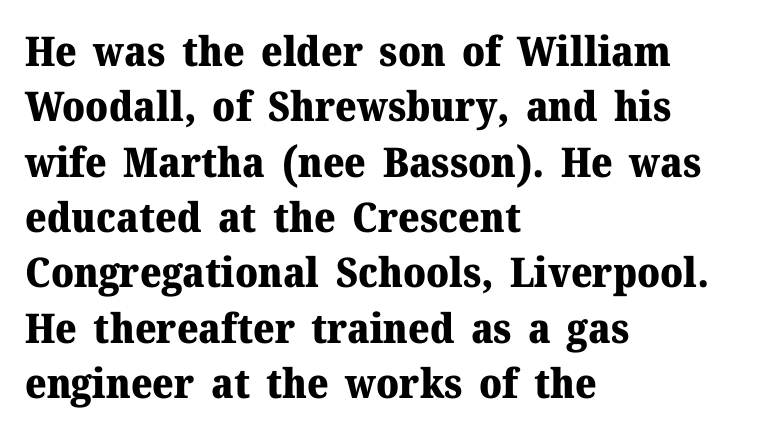
The face used here has the dense, thick strokes of a bold. One-word summary of the alignment: left. Is there any slant? The stems are plumb. You could not count columns in this text — the font is proportionally spaced.
